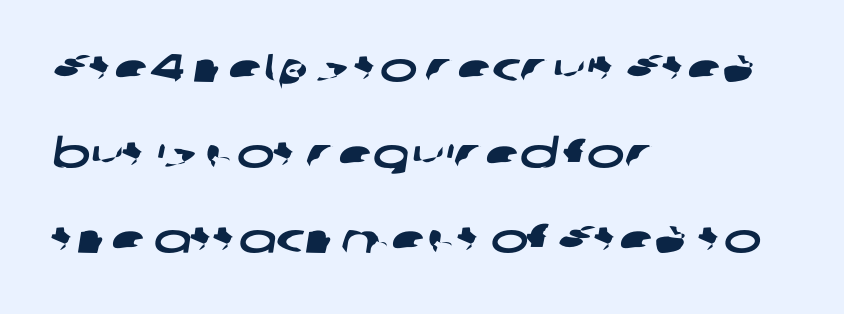
The image shows 40 px wide sans-serif type; set left-aligned, loose line spacing (2.14x), normal letter spacing, not underlined; low stroke contrast and a medium x-height.
